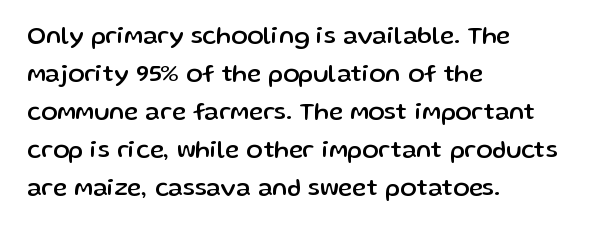
The image shows 24 px text type, upright; set left-aligned, normal line spacing (1.58x), normal letter spacing, not underlined.
